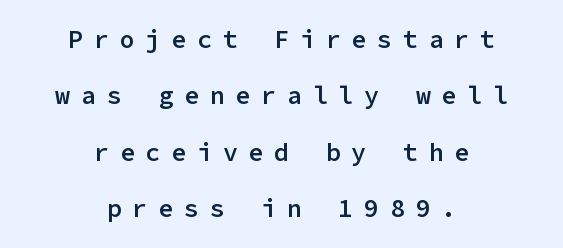
The passage shown is semibold, sitting just below true bold. Words float on clear page, feet unadorned. Short note: letters widely spaced. Ascenders rise straight up at ninety degrees.
